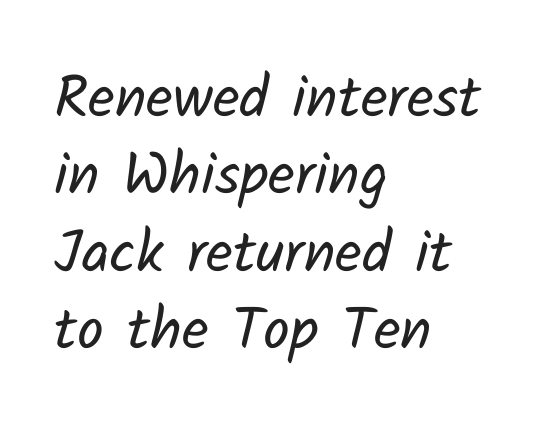
{"serif": "no", "bold": "no", "weight": "regular", "width": "normal", "stroke_contrast": "low", "x_height": "medium", "monospaced": "no", "underline": "no", "align": "left", "line_spacing": "normal", "line_spacing_ratio": 1.31, "letter_spacing": "normal", "letter_spacing_em": 0.0, "glyph_px": 59}
